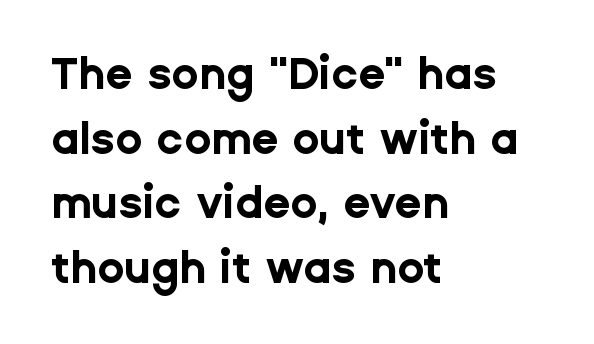
Spacing verdict: proportional, widths tailored to each character. Baseline-to-baseline distance is the conventional proportion of letter height. Is this a sans? Yes — the strokes have no serifs. A clean baseline with only descenders dipping below it. Layout note: lines flush left. The characters look thick and weighty, a clear bold.
